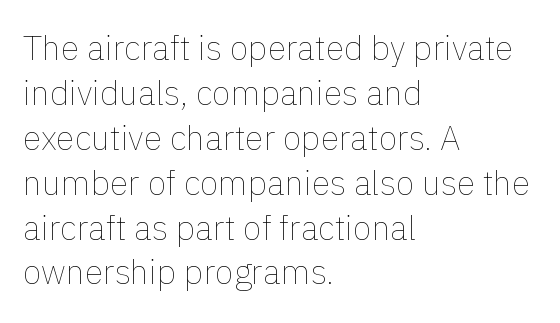
The image shows 34 px thin type, upright; set left-aligned, normal line spacing (1.32x), normal letter spacing, not underlined; low stroke contrast and a medium x-height.
